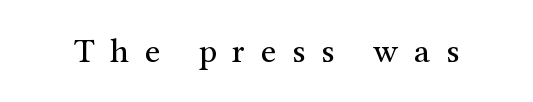
{"serif": "yes", "italic": "no", "bold": "no", "weight": "regular", "width": "normal", "stroke_contrast": "medium", "x_height": "medium", "monospaced": "no", "underline": "no", "letter_spacing": "wide", "letter_spacing_em": 0.46, "glyph_px": 34}
